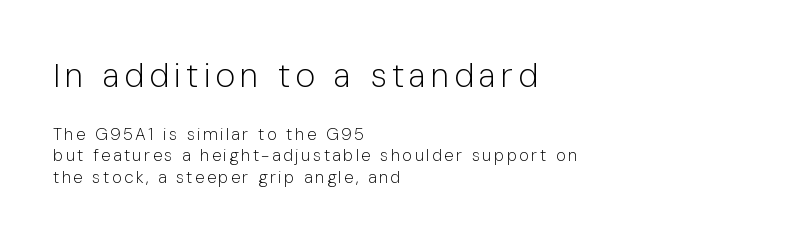
Think of a printed novel: that variable character pitch is what you see here. Of the two passages, the one on top uses the larger point size. Letters have the restrained weight of plain body copy at most. In CSS terms this would be text-align: left.
